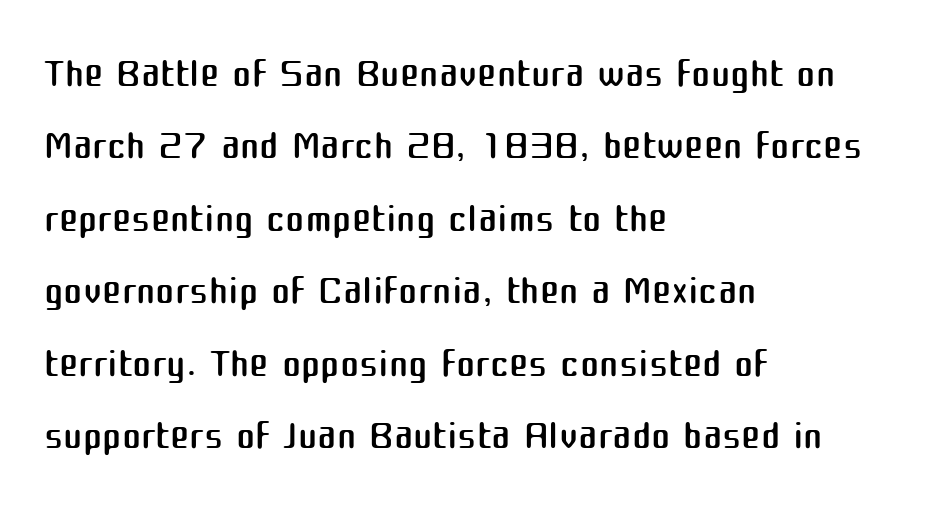
It's the straight-up-and-down kind of type. Is this a heavy cut? Hardly; it is regular or lighter. The gap between lines stays unmarked. The gaps between neighbouring characters are ordinary and unremarkable.
